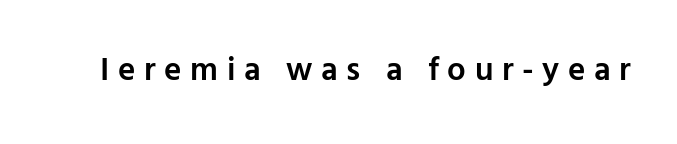
Regarding serifs, this sample does without them. Do the characters align in a grid? No, the font is proportional. A fair bit of extra ink — the face is semibold, not bold. The font's upright variant was chosen for this text. Glyph-to-glyph distance is far greater than everyday printed text.
